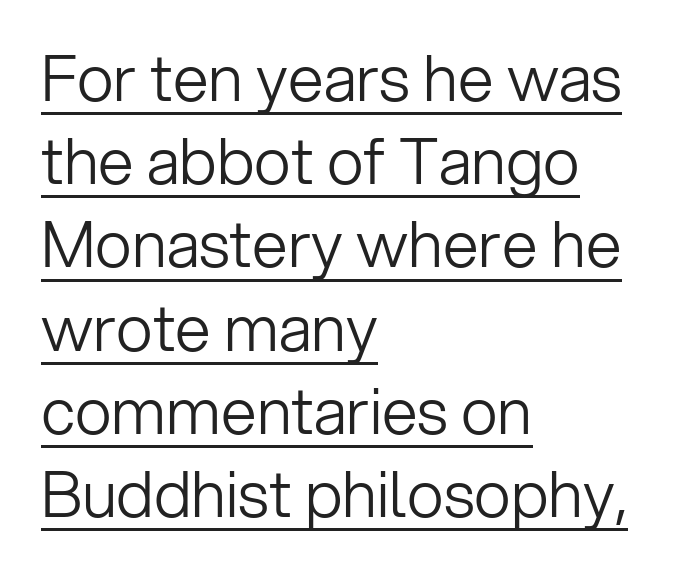
The image shows 64 px light sans-serif type, upright; set left-aligned, normal line spacing (1.3x), normal letter spacing, underlined; low stroke contrast and a medium x-height.
